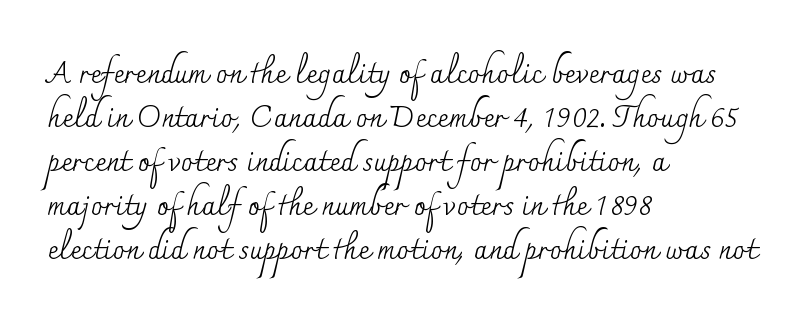
The image shows 30 px regular-weight serif type; set left-aligned, normal line spacing (1.47x), normal letter spacing, not underlined; medium stroke contrast and a small x-height.
